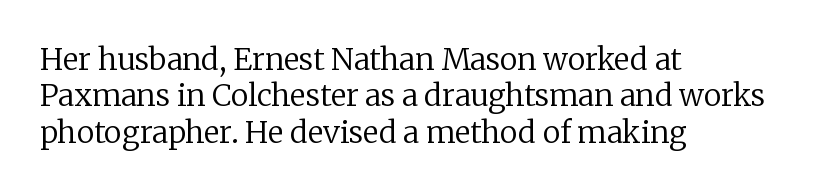
The image shows 30 px regular-weight serif type, upright; set left-aligned, line spacing 1.21x, normal letter spacing, not underlined; low stroke contrast and a medium x-height.
